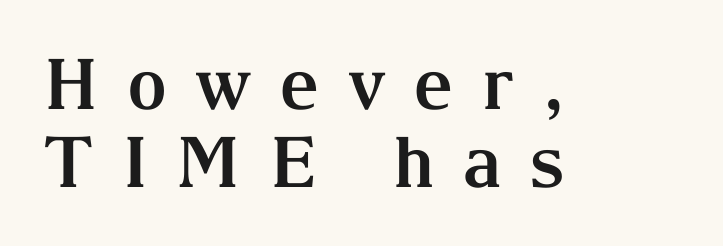
{"serif": "yes", "italic": "no", "bold": "yes", "weight": "bold", "width": "normal", "stroke_contrast": "medium", "x_height": "medium", "monospaced": "no", "underline": "no", "align": "left", "line_spacing": "tight", "line_spacing_ratio": 1.11, "letter_spacing": "wide", "letter_spacing_em": 0.4, "glyph_px": 70}
